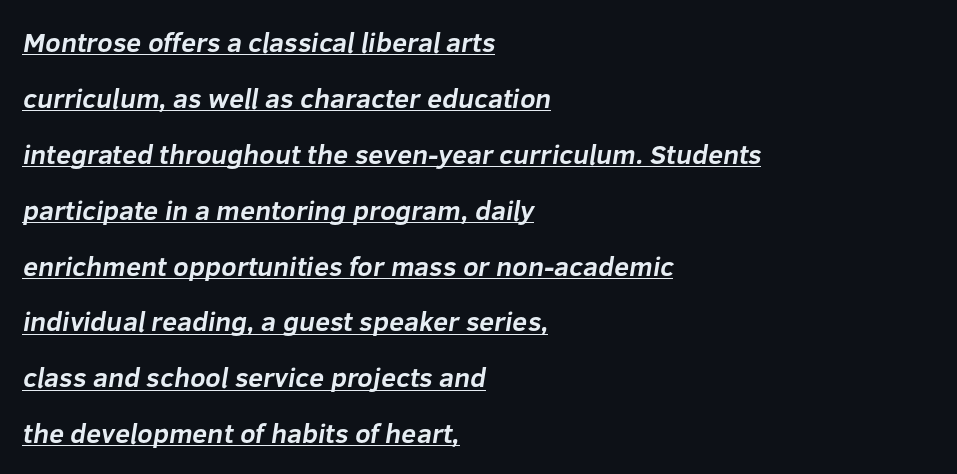
Q: Is the text bold? A: Yes.
Q: Is the text underlined? A: Yes.
Q: How is the paragraph aligned? A: Left-aligned.
Q: Is the spacing between letters normal or unusually wide? A: Normal.
Q: Is the spacing between lines tight, normal or loose? A: Loose.
